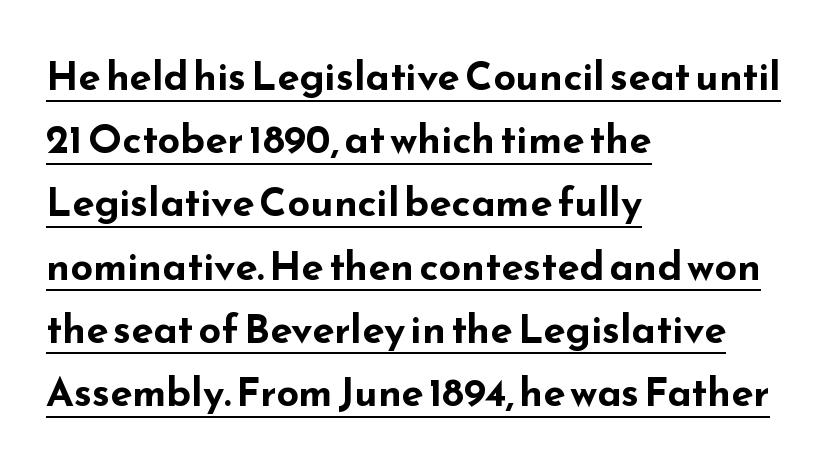
Weight: bold. A baseline rule has been typeset under these characters. In terms of leading, this rendering sits right in the middle. The rendering shows plain stroke endings on the letterforms — a sans-serif design. Think of a printed novel: that variable character pitch is what you see here. Each word holds together tightly as a unit, with standard inter-letter gaps.
